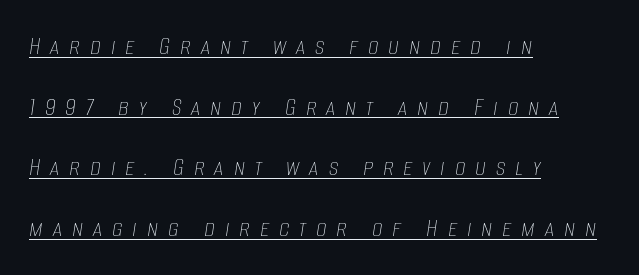
{"italic": "yes", "lean": "right", "slant_degrees": 8, "bold": "no", "underline": "yes", "align": "left", "line_spacing": "loose", "line_spacing_ratio": 2.25, "letter_spacing": "wide", "letter_spacing_em": 0.36, "glyph_px": 27}
